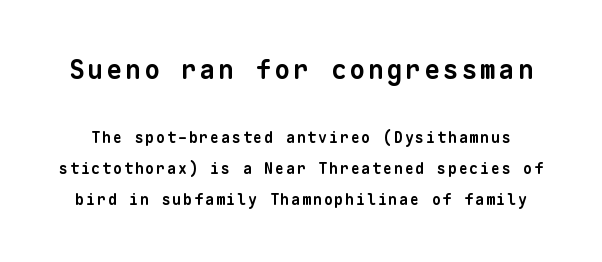
{"bold": "yes", "underline": "no", "line_spacing": "loose", "line_spacing_ratio": 2.07, "larger_block": "first", "size_ratio": 1.73, "glyph_px": 26}
